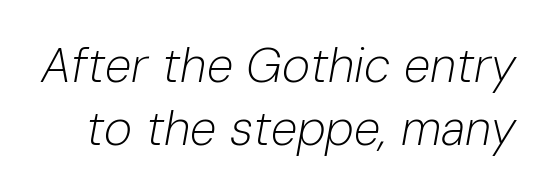
{"italic": "yes", "lean": "right", "slant_degrees": 10, "bold": "no", "weight": "light", "width": "normal", "stroke_contrast": "low", "x_height": "medium", "monospaced": "no", "underline": "no", "line_spacing": "normal", "line_spacing_ratio": 1.32, "letter_spacing": "normal", "letter_spacing_em": 0.0, "glyph_px": 48}
